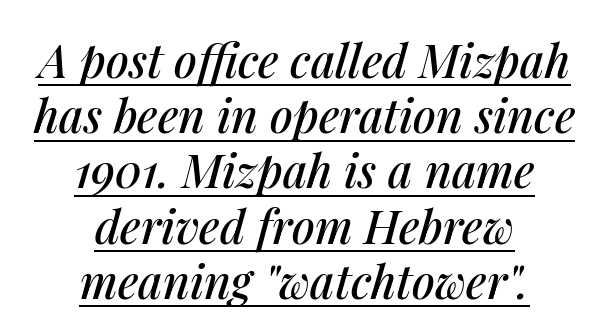
Q: Is the text italic (slanted)? A: Yes, it leans right by about 14 degrees.
Q: Is the text underlined? A: Yes.
Q: How is the paragraph aligned? A: Centered.
Q: Is the spacing between letters normal or unusually wide? A: Normal.
Q: Width (condensed, normal, or wide)? A: Normal.
Q: Stroke contrast? A: Medium.
Q: x-height? A: Medium.
Q: Monospaced? A: No.
